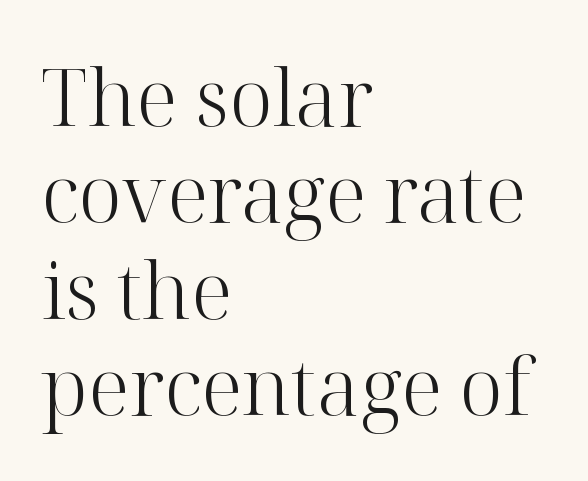
Q: Is the text bold? A: No.
Q: Is the text italic (slanted)? A: No, it is upright.
Q: Is the typeface a serif or a sans-serif typeface? A: Serif.
Q: Is the text underlined? A: No.
Q: How is the paragraph aligned? A: Left-aligned.
Q: Is the spacing between letters normal or unusually wide? A: Normal.
Q: Width (condensed, normal, or wide)? A: Normal.
Q: Stroke contrast? A: High.
Q: x-height? A: Medium.
Q: Monospaced? A: No.
